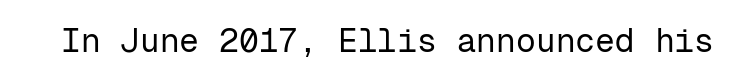
{"serif": "no", "italic": "no", "bold": "no", "weight": "regular", "width": "normal", "stroke_contrast": "low", "x_height": "medium", "monospaced": "yes", "underline": "no", "letter_spacing": "normal", "letter_spacing_em": 0.0, "glyph_px": 33}
